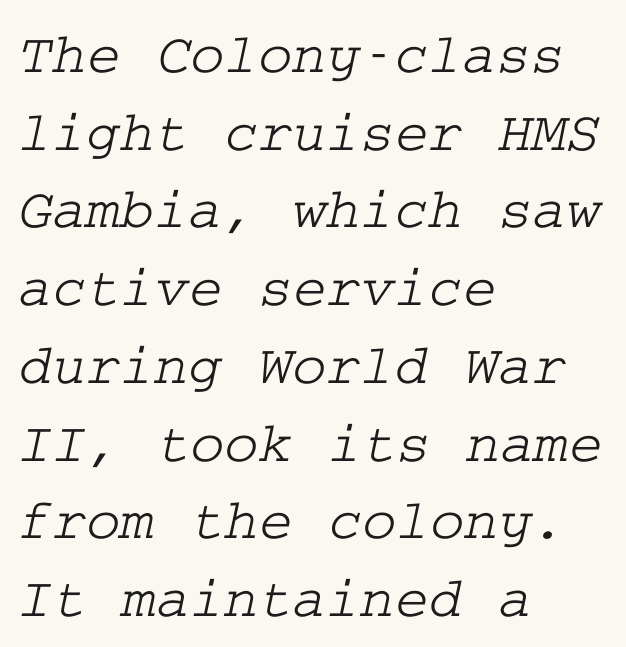
Summary of vertical rhythm: regular, with standard interline spacing. Default kerning and tracking; the words read as compact shapes. The designer went with a serif here, giving each stem small feet. The strip under each line holds only bare page. Caption: multi-line text, flush left, ragged right.
